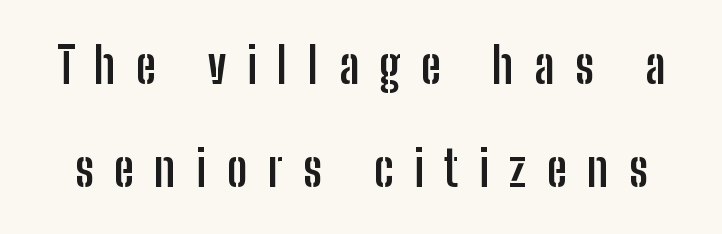
Q: Is the text bold? A: Yes.
Q: Is the text italic (slanted)? A: No, it is upright.
Q: Is the typeface a serif or a sans-serif typeface? A: Sans-serif.
Q: Is the text underlined? A: No.
Q: Is the spacing between letters normal or unusually wide? A: Unusually wide.
Q: Is the spacing between lines tight, normal or loose? A: Loose.
Q: Width (condensed, normal, or wide)? A: Condensed.
Q: Stroke contrast? A: Low.
Q: x-height? A: Medium.
Q: Monospaced? A: No.
